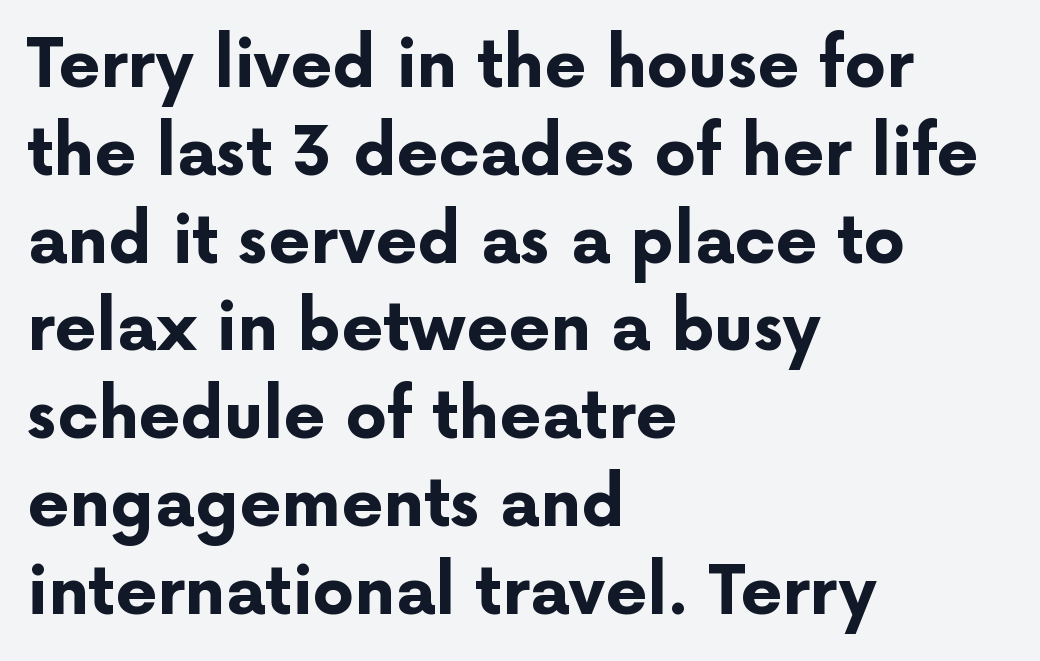
This is the regular roman posture of the typeface. Rule under the text: the space is simply empty. A typesetter would call this zero additional tracking. Varying glyph widths throughout — classic text-font behaviour.
